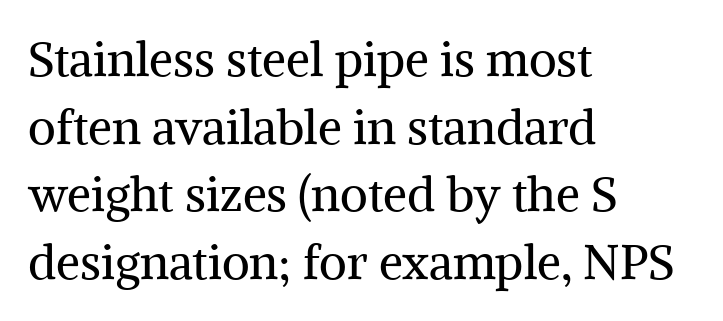
{"serif": "yes", "italic": "no", "bold": "no", "weight": "regular", "width": "normal", "stroke_contrast": "medium", "x_height": "medium", "monospaced": "no", "underline": "no", "align": "left", "line_spacing": "normal", "line_spacing_ratio": 1.41, "letter_spacing": "normal", "letter_spacing_em": 0.0, "glyph_px": 48}
